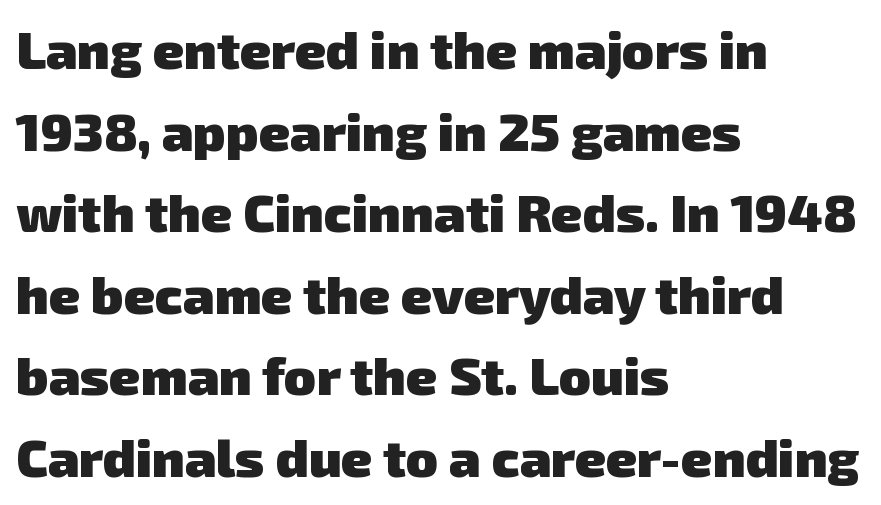
The image shows 53 px heavy sans-serif type; set left-aligned, normal line spacing (1.54x), normal letter spacing, not underlined; low stroke contrast and a medium x-height.
